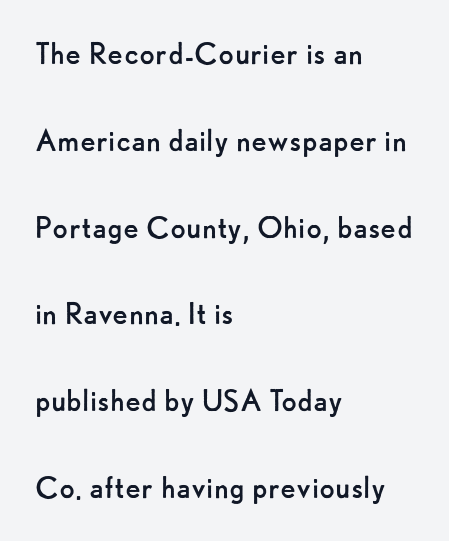
Q: Is the text bold? A: No.
Q: Is the text italic (slanted)? A: No, it is upright.
Q: Is the typeface a serif or a sans-serif typeface? A: Sans-serif.
Q: Is the text underlined? A: No.
Q: How is the paragraph aligned? A: Left-aligned.
Q: Is the spacing between letters normal or unusually wide? A: Normal.
Q: Is the spacing between lines tight, normal or loose? A: Loose.
Q: Width (condensed, normal, or wide)? A: Normal.
Q: Stroke contrast? A: Low.
Q: x-height? A: Small.
Q: Monospaced? A: No.
